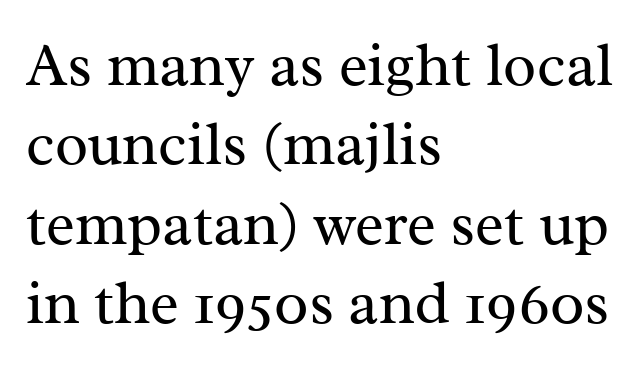
Q: Is the text bold? A: No.
Q: Is the text italic (slanted)? A: No, it is upright.
Q: Is the typeface a serif or a sans-serif typeface? A: Serif.
Q: Is the text underlined? A: No.
Q: How is the paragraph aligned? A: Left-aligned.
Q: Is the spacing between letters normal or unusually wide? A: Normal.
Q: Is the spacing between lines tight, normal or loose? A: Normal.
Q: Width (condensed, normal, or wide)? A: Normal.
Q: Stroke contrast? A: Medium.
Q: x-height? A: Medium.
Q: Monospaced? A: No.
